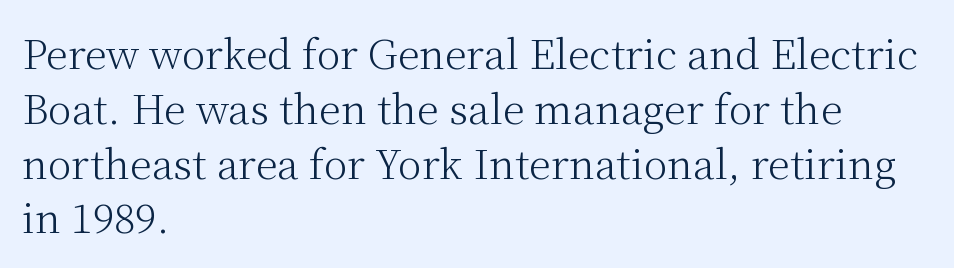
The image shows 40 px light serif type, upright; set left-aligned, normal line spacing (1.37x), normal letter spacing, not underlined; medium stroke contrast and a medium x-height.
